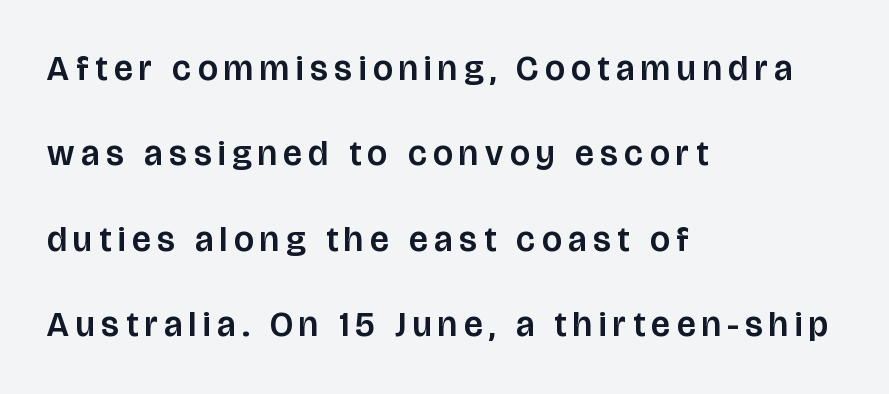
Q: Is the text italic (slanted)? A: No, it is upright.
Q: Is the typeface a serif or a sans-serif typeface? A: Sans-serif.
Q: Is the text underlined? A: No.
Q: How is the paragraph aligned? A: Left-aligned.
Q: Is the spacing between lines tight, normal or loose? A: Loose.
Q: Width (condensed, normal, or wide)? A: Normal.
Q: Stroke contrast? A: Low.
Q: x-height? A: Large.
Q: Monospaced? A: No.
